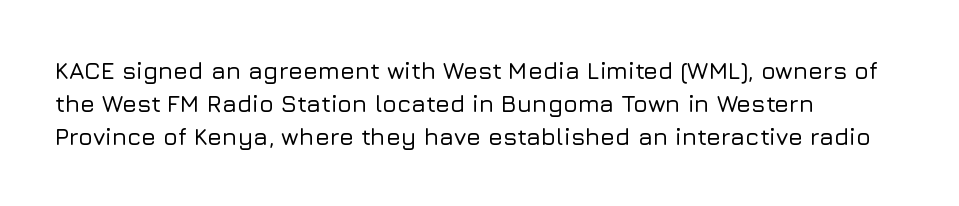
Q: Is the text italic (slanted)? A: No, it is upright.
Q: Is the text underlined? A: No.
Q: How is the paragraph aligned? A: Left-aligned.
Q: Is the spacing between letters normal or unusually wide? A: Normal.
Q: Is the spacing between lines tight, normal or loose? A: Normal.
